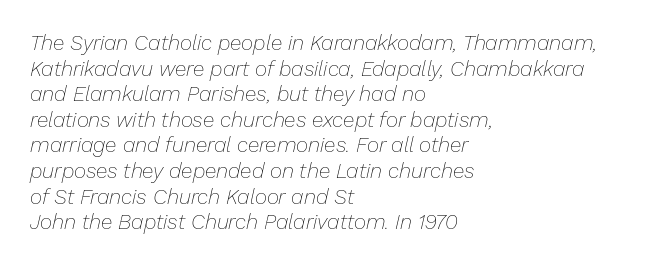
{"italic": "yes", "lean": "right", "slant_degrees": 13, "bold": "no", "underline": "no", "align": "left", "line_spacing_ratio": 1.22, "letter_spacing": "normal", "letter_spacing_em": 0.0, "glyph_px": 21}
